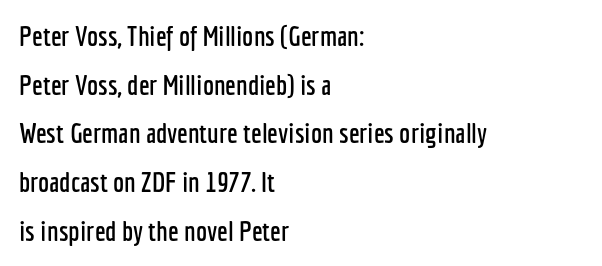
Tracking value appears to be zero — textbook default spacing. The type family on display is of the sans-serif kind. Is there any slant? The stems are plumb. No word sits above an underline. Varying glyph widths throughout — classic text-font behaviour. The lines are quadded left.
